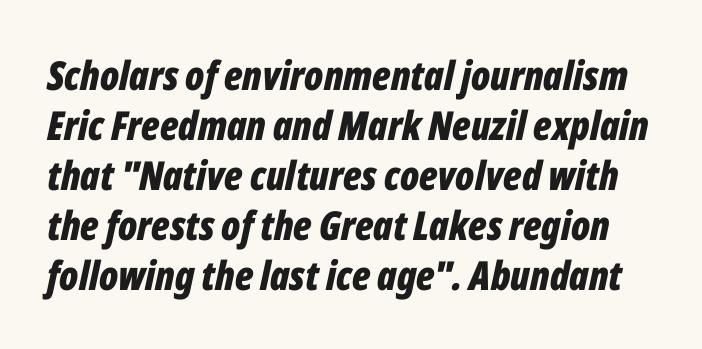
{"italic": "yes", "lean": "right", "slant_degrees": 12, "bold": "yes", "weight": "bold", "width": "condensed", "stroke_contrast": "low", "x_height": "medium", "monospaced": "no", "underline": "no", "line_spacing": "normal", "line_spacing_ratio": 1.25, "letter_spacing": "normal", "letter_spacing_em": 0.0, "glyph_px": 40}
